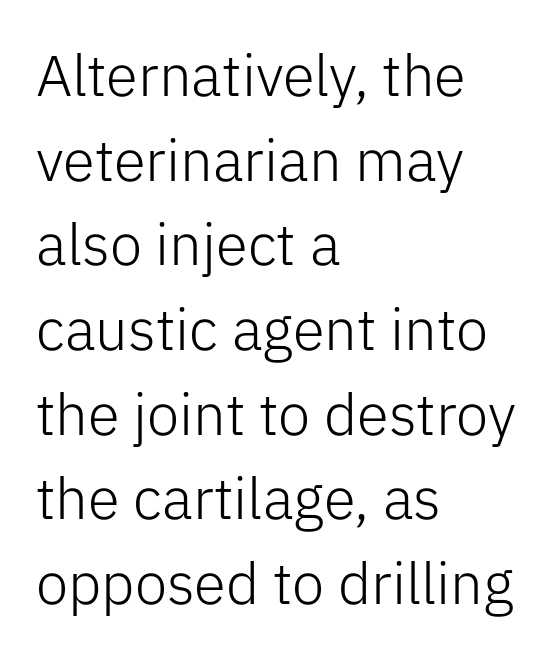
These lines stack with their left ends in a neat column. The line texture is even and compact thanks to regular tracking. You can tell from the bare stems that sans-serif type was used. The vertical gap from one line to the next is medium.
